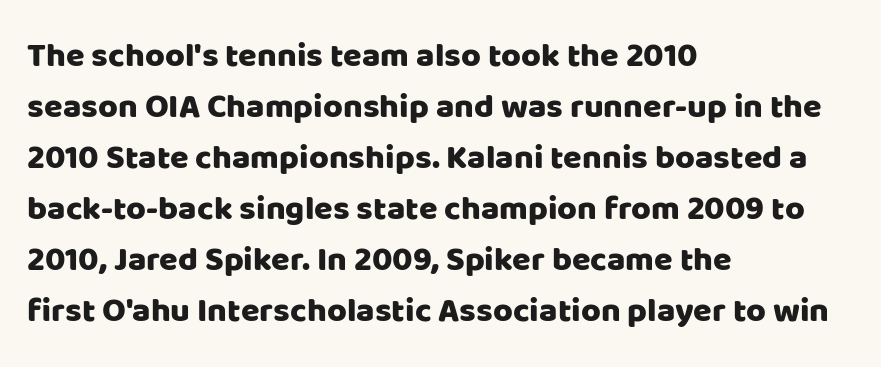
{"serif": "no", "italic": "no", "width": "normal", "stroke_contrast": "low", "x_height": "large", "monospaced": "no", "underline": "no", "align": "left", "line_spacing": "normal", "line_spacing_ratio": 1.5, "letter_spacing": "normal", "letter_spacing_em": 0.0, "glyph_px": 34}
